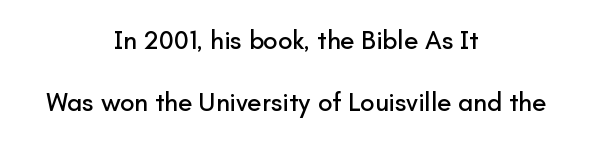
{"italic": "no", "underline": "no", "align": "center", "line_spacing": "loose", "line_spacing_ratio": 2.4, "letter_spacing": "normal", "letter_spacing_em": 0.0, "glyph_px": 26}
